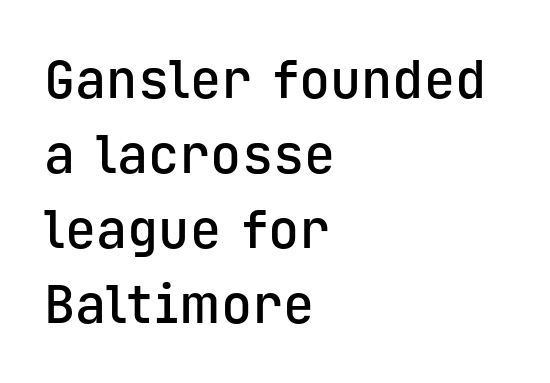
The image shows 52 px semibold sans-serif type, upright, monospaced; set left-aligned, normal line spacing (1.44x), normal letter spacing, not underlined; low stroke contrast and a medium x-height.
